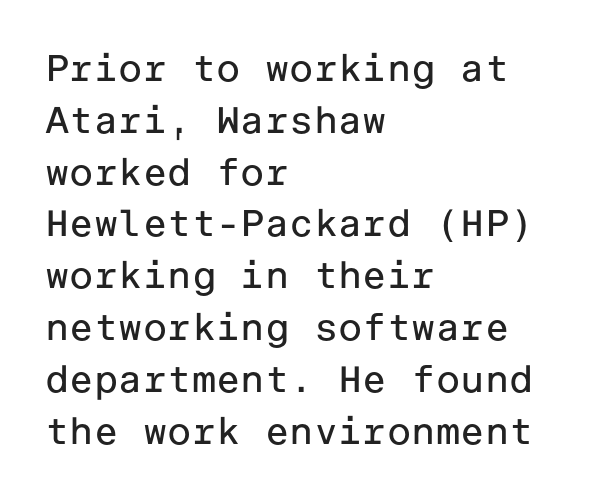
Ordinary non-slanted type is in use. A sans-serif font was chosen for this passage. Underlining? Definitely not there. The lines sit at an ordinary, default distance from one another.
